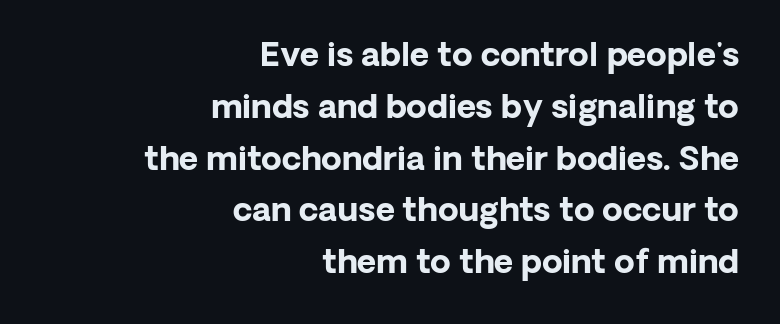
The image shows 33 px bold sans-serif type, upright; set right-aligned, normal line spacing (1.57x), normal letter spacing, not underlined; low stroke contrast and a medium x-height.
